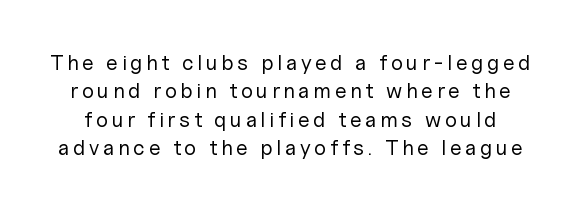
{"italic": "no", "bold": "no", "underline": "no", "line_spacing": "normal", "line_spacing_ratio": 1.35, "glyph_px": 21}
